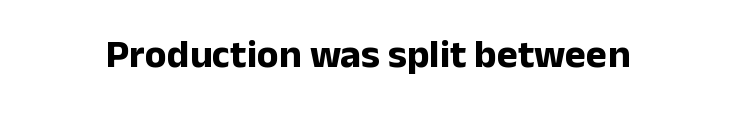
The image shows 40 px bold sans-serif type, upright; set normal letter spacing, not underlined; low stroke contrast and a medium x-height.
